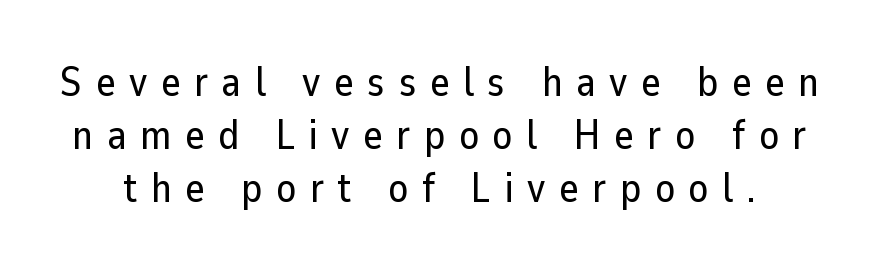
The specimen omits any rule beneath the text block's lines. No feet cap the strokes, marking this as sans-serif type. The line-height multiplier appears to be the usual default. Compared with typical body copy, the letter spacing here is much looser.
